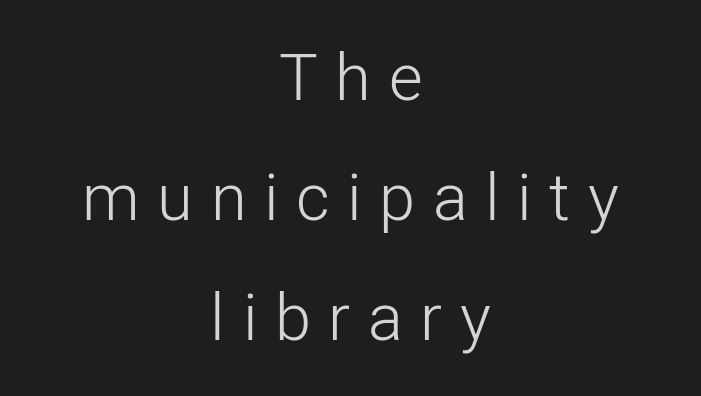
{"serif": "no", "italic": "no", "bold": "no", "weight": "light", "width": "normal", "stroke_contrast": "low", "x_height": "medium", "monospaced": "no", "underline": "no", "align": "center", "line_spacing_ratio": 1.85, "letter_spacing": "wide", "letter_spacing_em": 0.27, "glyph_px": 65}
